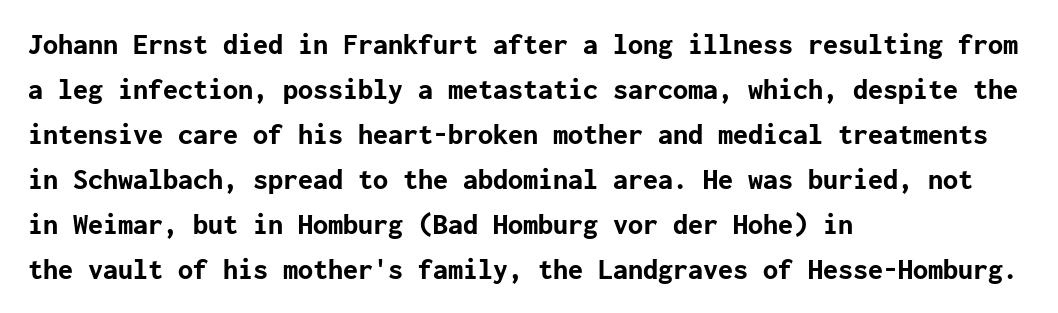
{"serif": "no", "italic": "no", "bold": "yes", "weight": "bold", "width": "normal", "stroke_contrast": "low", "x_height": "medium", "underline": "no", "align": "left", "line_spacing": "normal", "line_spacing_ratio": 1.5, "letter_spacing": "normal", "letter_spacing_em": 0.0, "glyph_px": 30}
